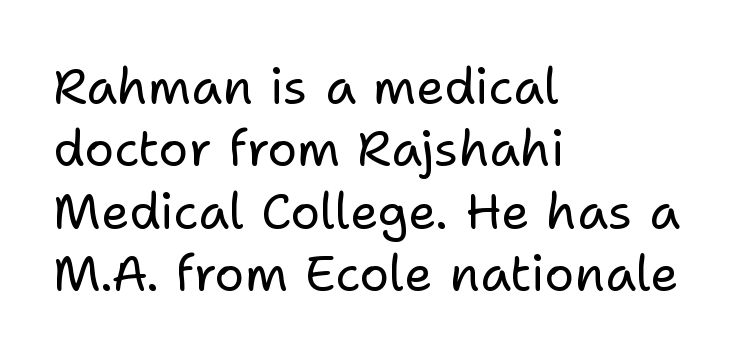
{"serif": "no", "italic": "no", "bold": "no", "weight": "regular", "width": "normal", "stroke_contrast": "low", "x_height": "medium", "monospaced": "no", "underline": "no", "align": "left", "line_spacing": "normal", "line_spacing_ratio": 1.25, "letter_spacing": "normal", "letter_spacing_em": 0.0, "glyph_px": 50}
